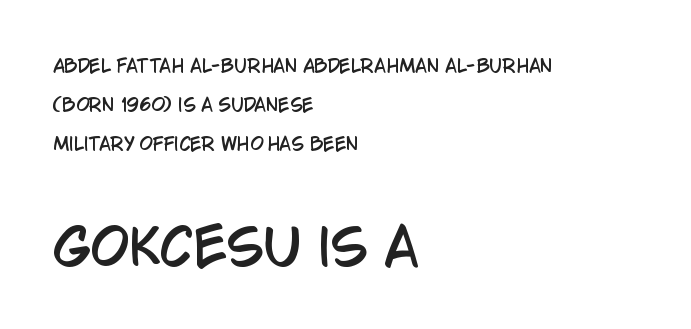
{"serif": "no", "italic": "no", "width": "condensed", "stroke_contrast": "low", "x_height": "large", "monospaced": "no", "underline": "no", "align": "left", "line_spacing": "loose", "line_spacing_ratio": 2.29, "letter_spacing": "normal", "letter_spacing_em": 0.0, "larger_block": "second", "size_ratio": 2.94, "glyph_px": 50}
